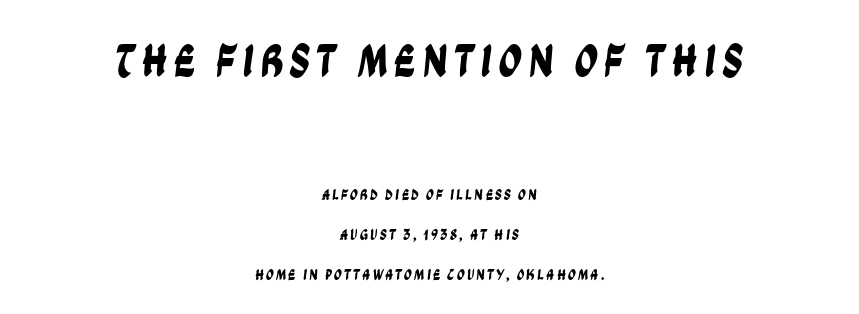
{"serif": "no", "width": "condensed", "stroke_contrast": "low", "x_height": "large", "monospaced": "no", "underline": "no", "align": "center", "line_spacing": "loose", "line_spacing_ratio": 2.48, "larger_block": "first", "size_ratio": 2.94, "glyph_px": 47}
